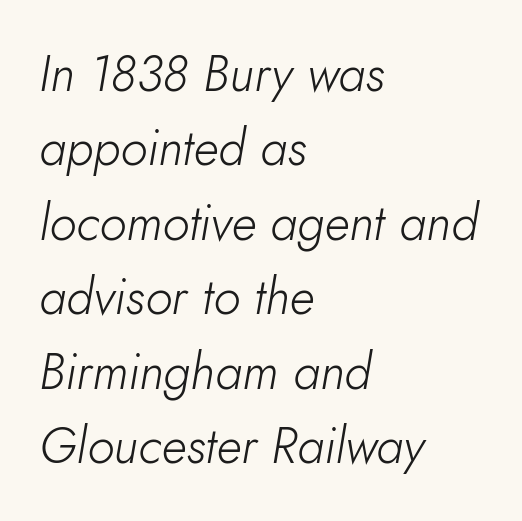
The image shows 50 px light type, italic (leaning right); set left-aligned, normal line spacing (1.49x), normal letter spacing, not underlined; low stroke contrast and a small x-height.
